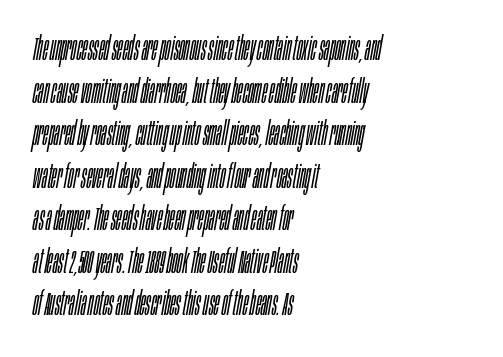
The paragraph shown leans on its left margin. The gap between lines stays unmarked. If you drew a line through each stem, it would be angled. Weight class: somewhere from thin through regular. The vertical gap from one line to the next is medium.
